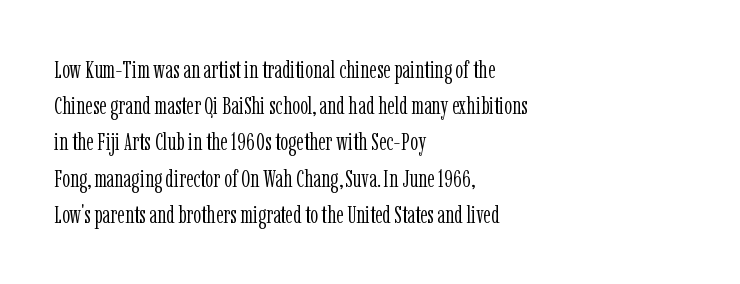
The image shows 25 px text type, upright; set left-aligned, normal line spacing (1.45x), normal letter spacing, not underlined.
